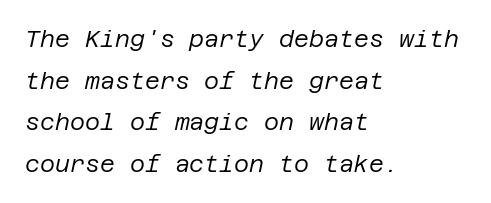
Q: Is the text bold? A: No.
Q: Is the text italic (slanted)? A: Yes, it leans right by about 12 degrees.
Q: Is the text underlined? A: No.
Q: How is the paragraph aligned? A: Left-aligned.
Q: Is the spacing between letters normal or unusually wide? A: Normal.
